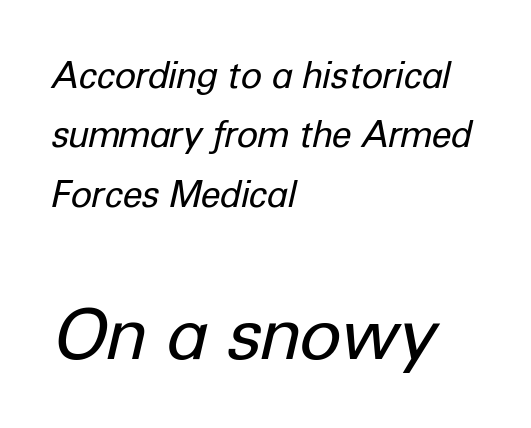
{"italic": "yes", "lean": "right", "slant_degrees": 12, "bold": "no", "weight": "regular", "width": "normal", "stroke_contrast": "low", "x_height": "medium", "monospaced": "no", "underline": "no", "align": "left", "line_spacing": "normal", "line_spacing_ratio": 1.65, "letter_spacing": "normal", "letter_spacing_em": 0.0, "larger_block": "second", "size_ratio": 1.97, "glyph_px": 71}
